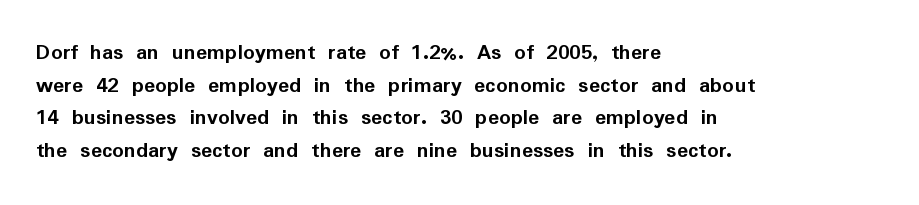
Here the glyphs are tracked normally, forming tight word shapes. One-word summary of the alignment: left. In terms of posture, this sample is upright. Notice how thick the strokes are: this is what a full bold looks like. The lines sit at an ordinary, default distance from one another.
